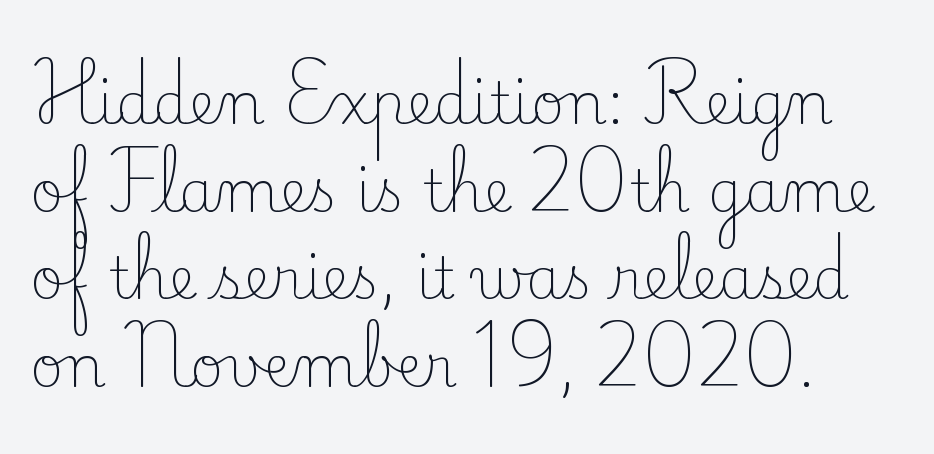
Q: Is the text bold? A: No.
Q: Is the text italic (slanted)? A: No, it is upright.
Q: Is the typeface a serif or a sans-serif typeface? A: Serif.
Q: Is the text underlined? A: No.
Q: How is the paragraph aligned? A: Left-aligned.
Q: Is the spacing between letters normal or unusually wide? A: Normal.
Q: Is the spacing between lines tight, normal or loose? A: Normal.
Q: Width (condensed, normal, or wide)? A: Normal.
Q: Stroke contrast? A: Low.
Q: x-height? A: Small.
Q: Monospaced? A: No.
